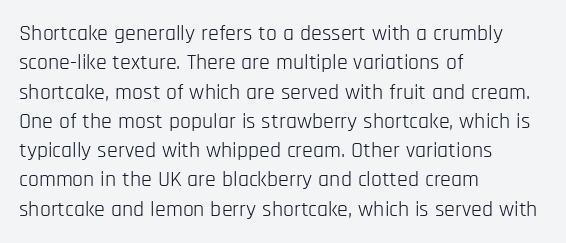
Caption: face not bold, strokes unweighted. Whoever set this chose a conventional vertical rhythm. This sample uses plain, unmodified letter spacing. The lettering stays uniformly vertical, giving the passage a roman look. Rule under the text: the space is simply empty.
